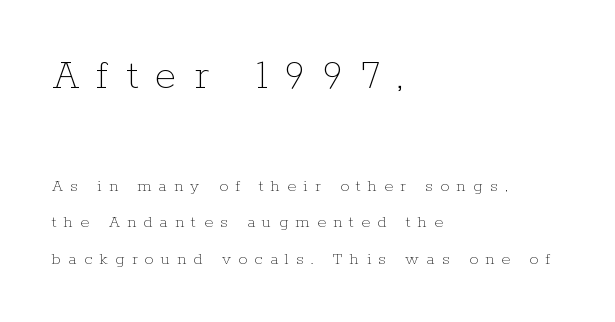
Q: Is the text bold? A: No.
Q: Is the text italic (slanted)? A: No, it is upright.
Q: Is the text underlined? A: No.
Q: How is the paragraph aligned? A: Left-aligned.
Q: Is the spacing between letters normal or unusually wide? A: Unusually wide.
Q: Is the spacing between lines tight, normal or loose? A: Loose.
Q: Which block of text is set in a larger size, the first (top) or the second (bottom)? A: The first (top) one.
Q: Width (condensed, normal, or wide)? A: Normal.
Q: Stroke contrast? A: Low.
Q: x-height? A: Medium.
Q: Monospaced? A: No.
